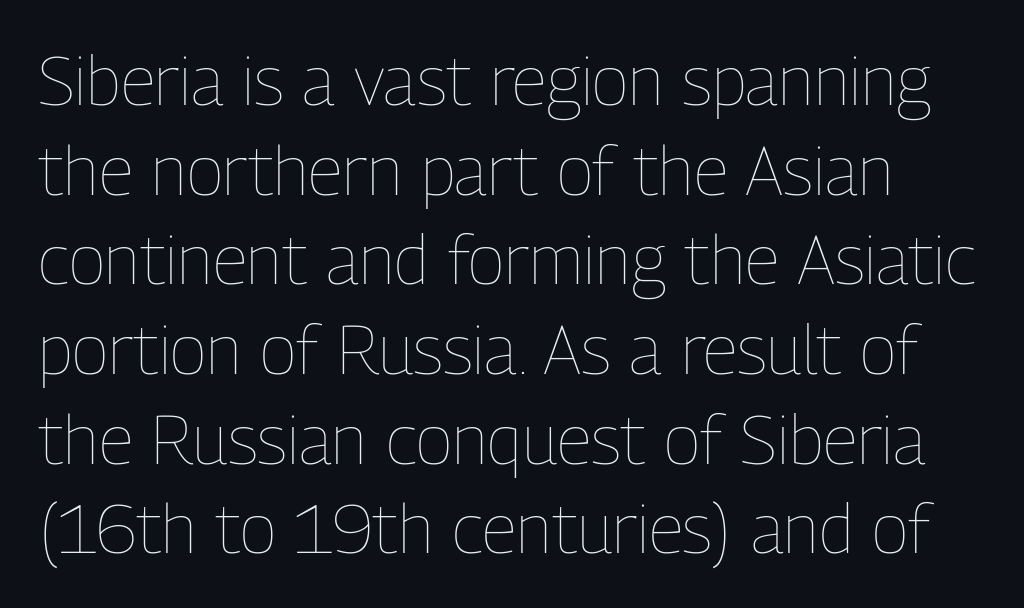
Q: Is the text bold? A: No.
Q: Is the text italic (slanted)? A: No, it is upright.
Q: Is the text underlined? A: No.
Q: Is the spacing between letters normal or unusually wide? A: Normal.
Q: Is the spacing between lines tight, normal or loose? A: Normal.
Q: Width (condensed, normal, or wide)? A: Condensed.
Q: Stroke contrast? A: Low.
Q: x-height? A: Medium.
Q: Monospaced? A: No.
